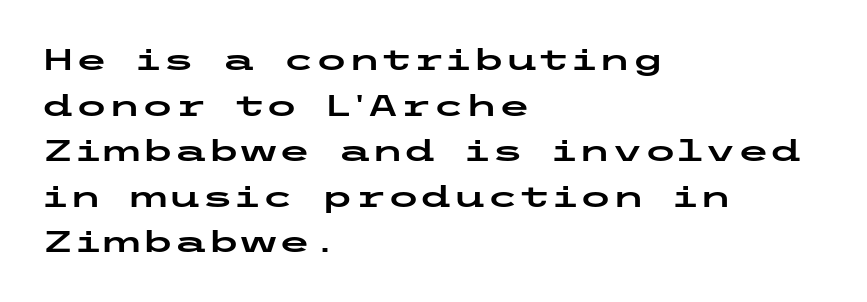
Q: Is the text italic (slanted)? A: No, it is upright.
Q: Is the typeface a serif or a sans-serif typeface? A: Sans-serif.
Q: Is the text underlined? A: No.
Q: How is the paragraph aligned? A: Left-aligned.
Q: Is the spacing between letters normal or unusually wide? A: Normal.
Q: Is the spacing between lines tight, normal or loose? A: Normal.
Q: Width (condensed, normal, or wide)? A: Wide.
Q: Stroke contrast? A: Low.
Q: x-height? A: Medium.
